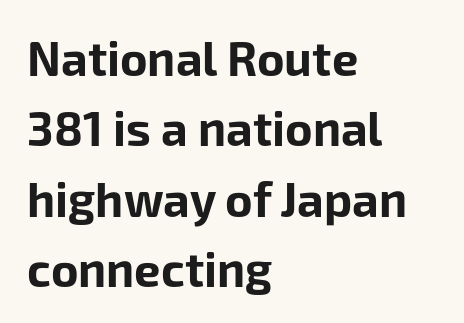
{"serif": "no", "italic": "no", "bold": "yes", "weight": "bold", "width": "normal", "stroke_contrast": "low", "x_height": "medium", "monospaced": "no", "underline": "no", "align": "left", "line_spacing": "normal", "line_spacing_ratio": 1.5, "letter_spacing": "normal", "letter_spacing_em": 0.0, "glyph_px": 47}
